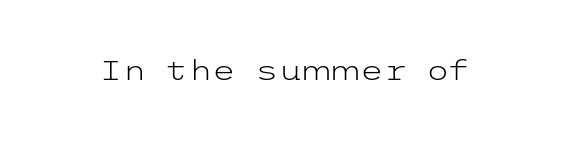
Has an underline been added? It has not. The type is set solid horizontally, with unmodified tracking. The characters are drawn with everyday or finer stroke widths. Every character sits straight up, as roman type does.
